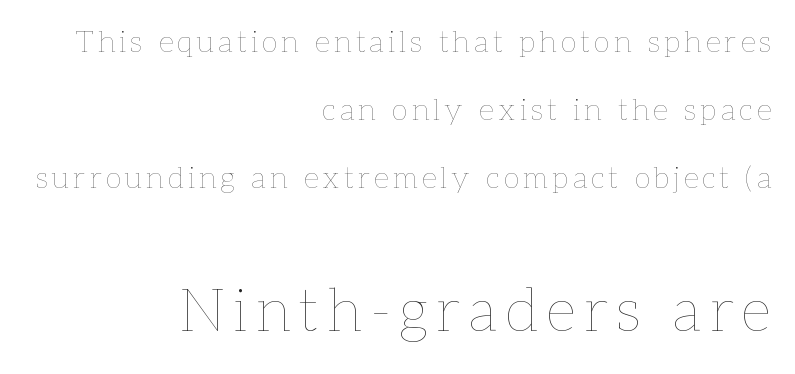
Q: Is the text bold? A: No.
Q: Is the text italic (slanted)? A: No, it is upright.
Q: Is the text underlined? A: No.
Q: How is the paragraph aligned? A: Right-aligned.
Q: Is the spacing between lines tight, normal or loose? A: Loose.
Q: Which block of text is set in a larger size, the first (top) or the second (bottom)? A: The second (bottom) one.
Q: Width (condensed, normal, or wide)? A: Normal.
Q: Stroke contrast? A: Low.
Q: x-height? A: Medium.
Q: Monospaced? A: No.
